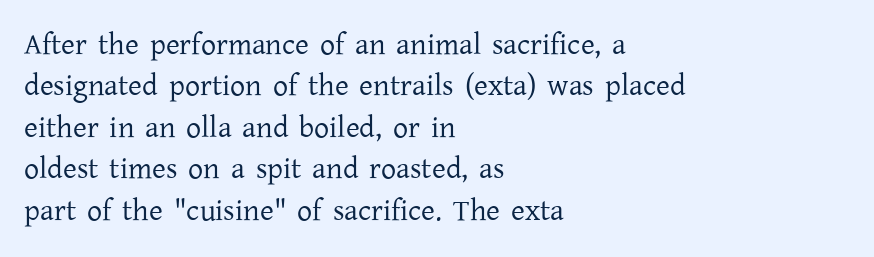
Q: Is the text bold? A: No.
Q: Is the text italic (slanted)? A: No, it is upright.
Q: Is the typeface a serif or a sans-serif typeface? A: Serif.
Q: Is the text underlined? A: No.
Q: How is the paragraph aligned? A: Left-aligned.
Q: Is the spacing between letters normal or unusually wide? A: Normal.
Q: Is the spacing between lines tight, normal or loose? A: Normal.
Q: Width (condensed, normal, or wide)? A: Normal.
Q: Stroke contrast? A: Low.
Q: x-height? A: Medium.
Q: Monospaced? A: No.
